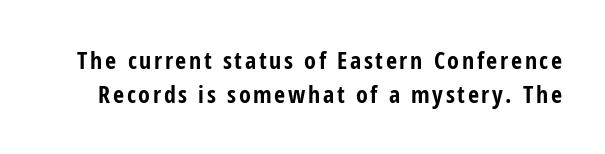
{"italic": "no", "bold": "yes", "underline": "no", "line_spacing": "normal", "line_spacing_ratio": 1.41, "glyph_px": 24}
